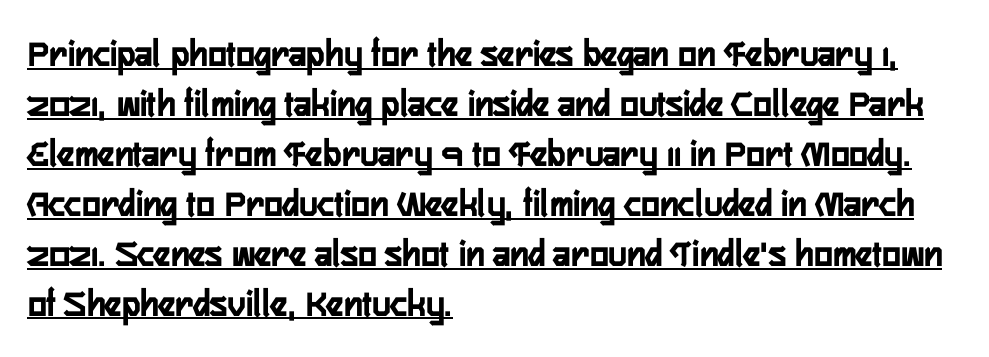
{"serif": "no", "italic": "no", "bold": "yes", "weight": "semibold", "width": "condensed", "stroke_contrast": "low", "x_height": "medium", "monospaced": "no", "underline": "yes", "align": "left", "line_spacing": "normal", "line_spacing_ratio": 1.28, "letter_spacing": "normal", "letter_spacing_em": 0.0, "glyph_px": 39}
